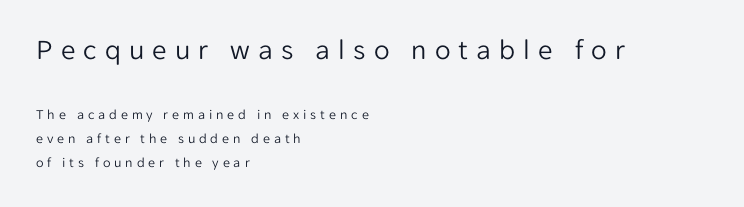
The image shows 29 px light sans-serif type, upright; set left-aligned, normal line spacing (1.69x), unusually wide letter spacing (+0.28 em), not underlined; the first (top) block is 2.07x larger; low stroke contrast and a medium x-height.
